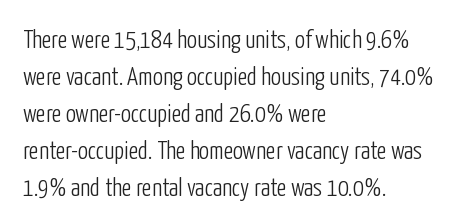
Q: Is the text bold? A: No.
Q: Is the text italic (slanted)? A: No, it is upright.
Q: Is the text underlined? A: No.
Q: How is the paragraph aligned? A: Left-aligned.
Q: Is the spacing between letters normal or unusually wide? A: Normal.
Q: Is the spacing between lines tight, normal or loose? A: Normal.
